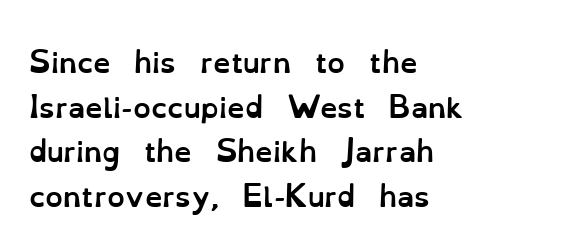
A student would call this left alignment; a typographer would say flush left, rag right. Whoever set this chose a conventional vertical rhythm. These lines are rendered in a variable-pitch font. Caption: bold face, heavy strokes. Beneath every word, the page is bare. The letters stand straight up with perfectly vertical stems.
